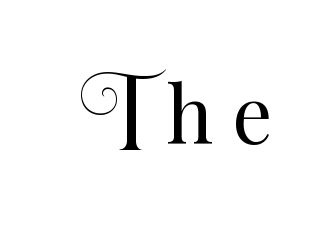
{"italic": "no", "bold": "no", "weight": "regular", "width": "normal", "stroke_contrast": "medium", "x_height": "small", "monospaced": "no", "underline": "no", "letter_spacing": "wide", "letter_spacing_em": 0.25, "glyph_px": 79}
